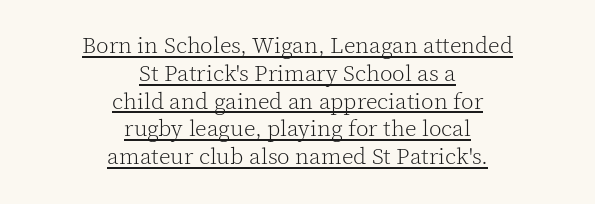
Q: Is the text bold? A: No.
Q: Is the text italic (slanted)? A: No, it is upright.
Q: Is the text underlined? A: Yes.
Q: How is the paragraph aligned? A: Centered.
Q: Is the spacing between letters normal or unusually wide? A: Normal.
